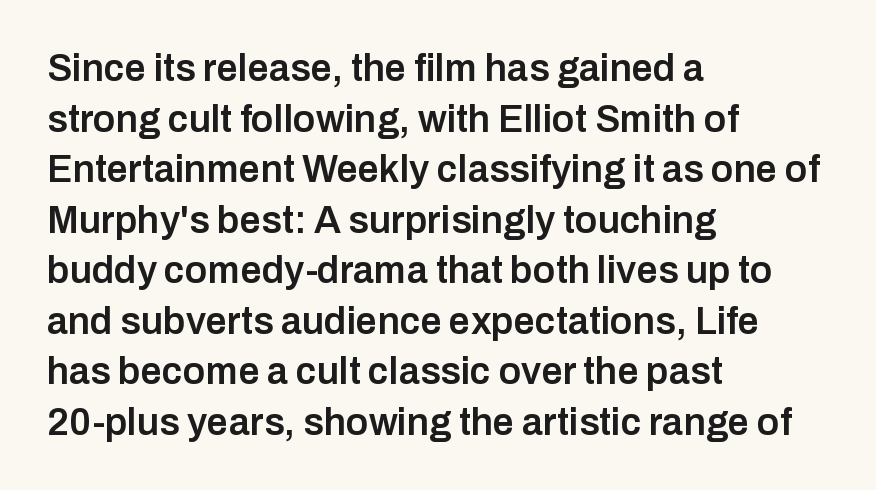
Only glyphs here, with clear space below each row. Do the characters align in a grid? No, the font is proportional. The line-height multiplier appears to be the usual default. How heavy is the stroke? Medium-heavy — a semibold, shy of bold. Every stem runs plumb, perpendicular to the baseline.
